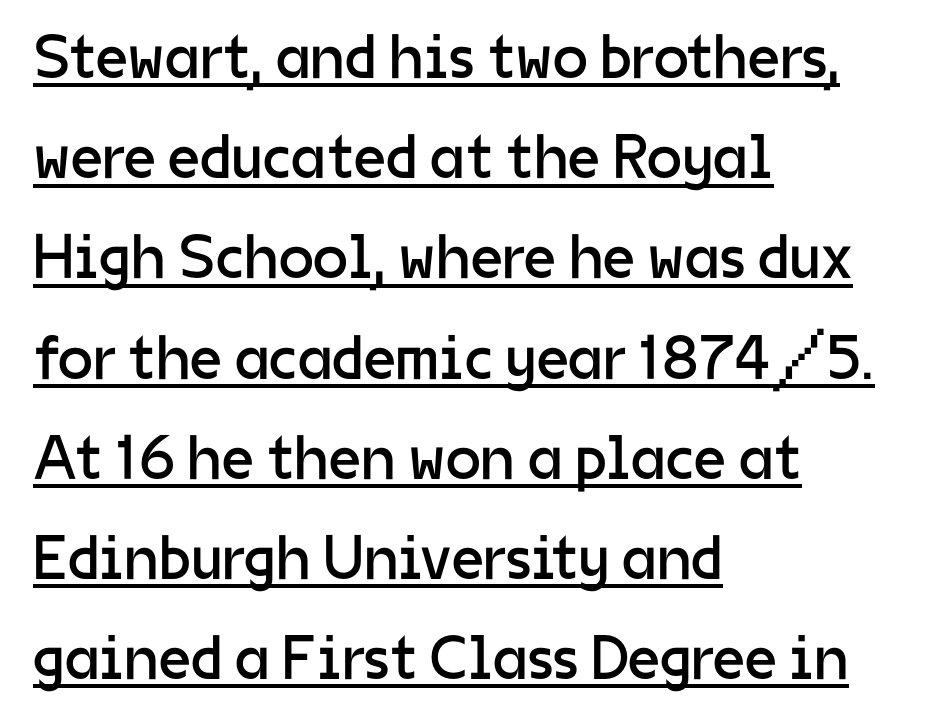
{"serif": "no", "italic": "no", "bold": "no", "weight": "regular", "width": "normal", "stroke_contrast": "low", "x_height": "medium", "monospaced": "no", "underline": "yes", "align": "left", "line_spacing": "normal", "line_spacing_ratio": 1.59, "letter_spacing": "normal", "letter_spacing_em": 0.0, "glyph_px": 63}
